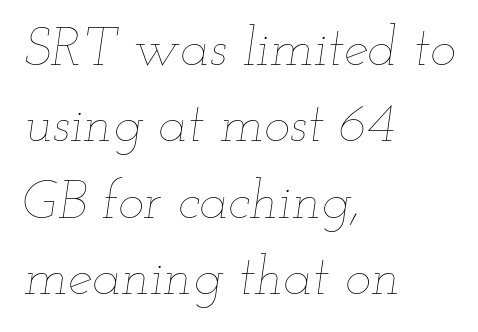
The text block is weighted toward the left margin, trailing off unevenly rightward. The glyphs look as if they've been sheared to an angle. The face looks like a standard text weight, possibly lighter. The area under the type is left untouched. Notice how descenders clear the ascenders below comfortably — that's standard leading.
